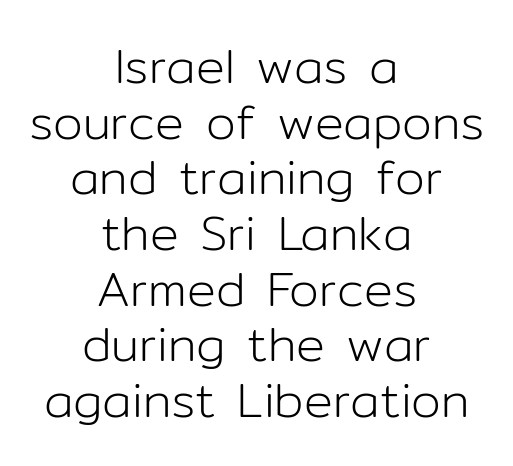
The image shows 48 px light sans-serif type, upright; set centered, line spacing 1.16x, normal letter spacing, not underlined; low stroke contrast and a medium x-height.
